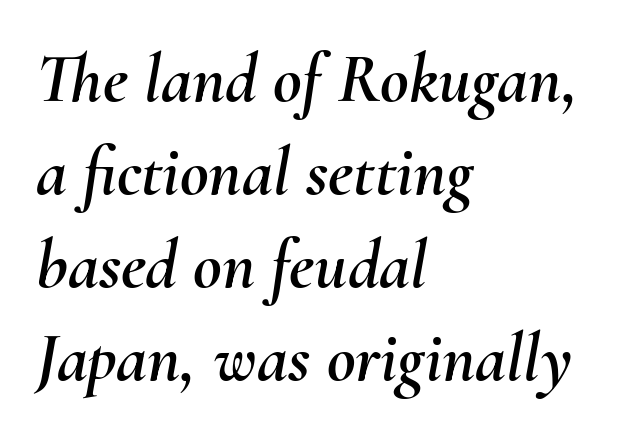
When letters slant like this, we call the style italic. Unmarked baselines from the first word to the last. Line beginnings align vertically; line endings do not. Looks like regular typesetting: each glyph gets only the width it needs.
